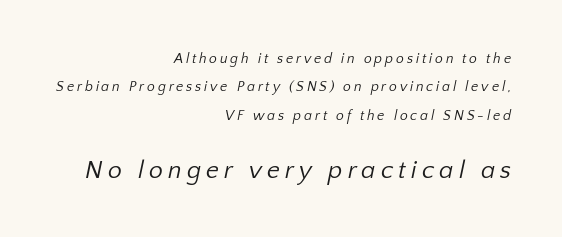
Think standard paragraph weight, or any step lighter than that. Here the glyphs are tracked loosely, breaking word shapes into spaced letters. Horizontal bands of white between lines are thick stripes. The compositor pushed each line to the right boundary. Bare-footed words on every line.
